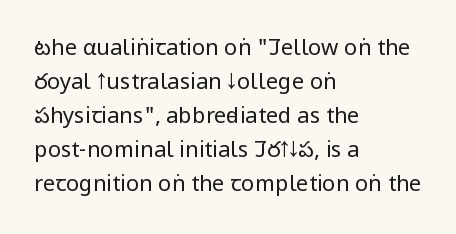
Q: Is the text bold? A: No.
Q: Is the text italic (slanted)? A: No, it is upright.
Q: Is the text underlined? A: No.
Q: How is the paragraph aligned? A: Left-aligned.
Q: Is the spacing between letters normal or unusually wide? A: Normal.
Q: Is the spacing between lines tight, normal or loose? A: Normal.
